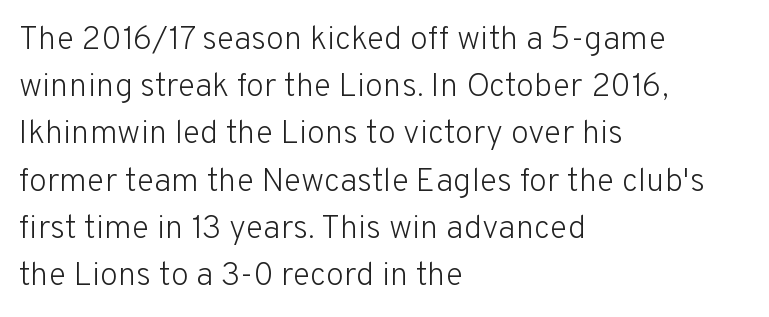
Q: Is the text bold? A: No.
Q: Is the text italic (slanted)? A: No, it is upright.
Q: Is the typeface a serif or a sans-serif typeface? A: Sans-serif.
Q: Is the text underlined? A: No.
Q: How is the paragraph aligned? A: Left-aligned.
Q: Is the spacing between letters normal or unusually wide? A: Normal.
Q: Is the spacing between lines tight, normal or loose? A: Normal.
Q: Width (condensed, normal, or wide)? A: Normal.
Q: Stroke contrast? A: Low.
Q: x-height? A: Medium.
Q: Monospaced? A: No.
